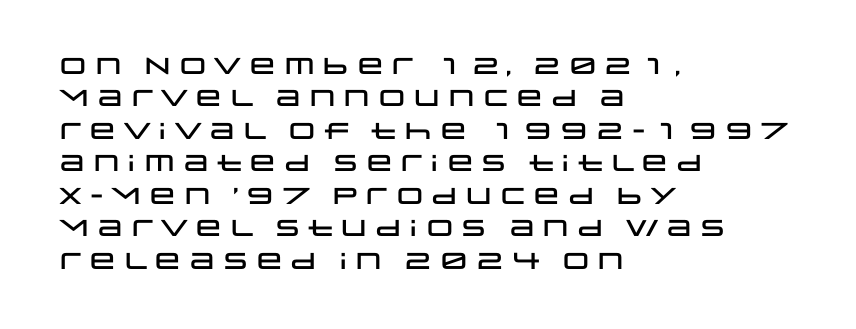
Q: Is the text italic (slanted)? A: No, it is upright.
Q: Is the text underlined? A: No.
Q: How is the paragraph aligned? A: Left-aligned.
Q: Is the spacing between letters normal or unusually wide? A: Normal.
Q: Is the spacing between lines tight, normal or loose? A: Normal.
